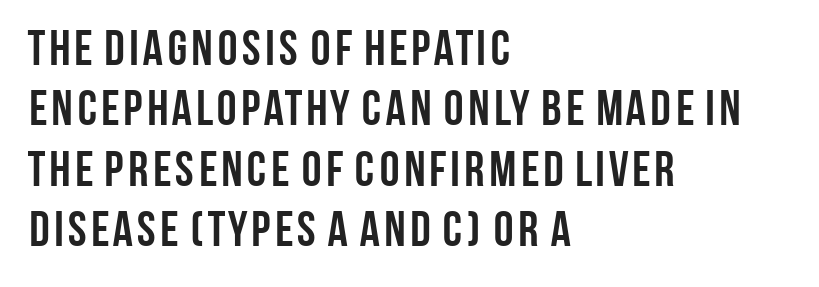
{"serif": "no", "italic": "no", "bold": "yes", "weight": "semibold", "width": "condensed", "stroke_contrast": "low", "x_height": "large", "monospaced": "no", "underline": "no", "align": "left", "line_spacing_ratio": 1.21, "letter_spacing": "normal", "letter_spacing_em": 0.0, "glyph_px": 50}
